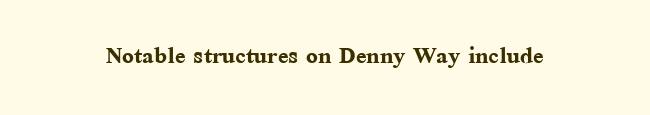
{"serif": "yes", "italic": "no", "bold": "yes", "weight": "semibold", "width": "normal", "stroke_contrast": "medium", "x_height": "medium", "monospaced": "no", "underline": "no", "align": "center", "letter_spacing": "normal", "letter_spacing_em": 0.0, "glyph_px": 31}
